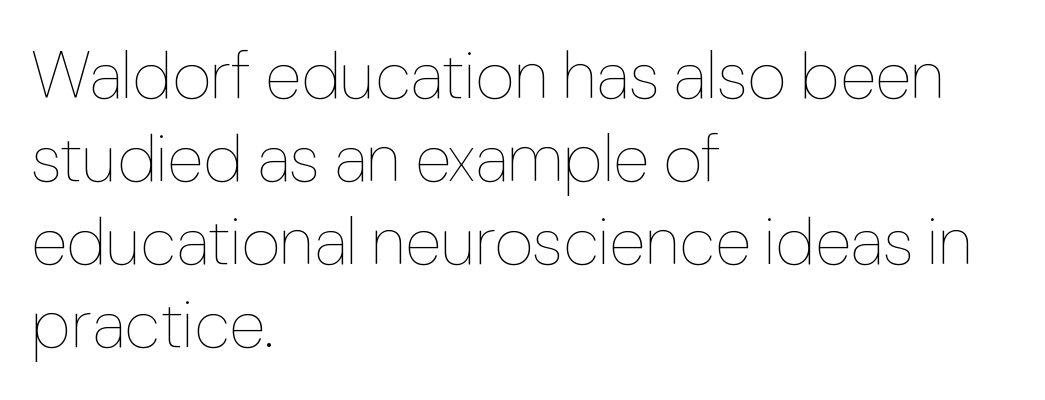
{"italic": "no", "bold": "no", "weight": "thin", "width": "normal", "stroke_contrast": "low", "x_height": "medium", "monospaced": "no", "underline": "no", "align": "left", "line_spacing_ratio": 1.24, "letter_spacing": "normal", "letter_spacing_em": 0.0, "glyph_px": 67}
